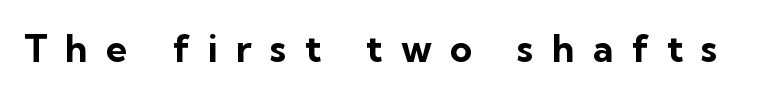
Q: Is the text bold? A: Yes.
Q: Is the text italic (slanted)? A: No, it is upright.
Q: Is the typeface a serif or a sans-serif typeface? A: Sans-serif.
Q: Is the text underlined? A: No.
Q: Is the spacing between letters normal or unusually wide? A: Unusually wide.
Q: Width (condensed, normal, or wide)? A: Normal.
Q: Stroke contrast? A: Low.
Q: x-height? A: Medium.
Q: Monospaced? A: No.
